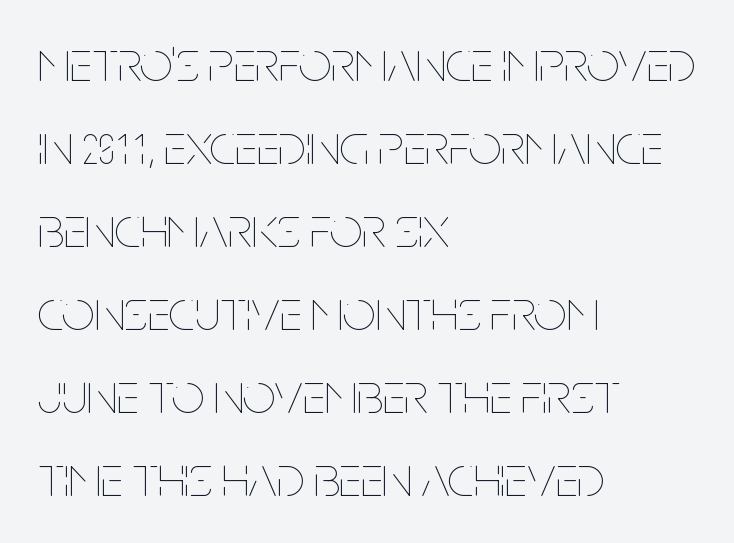
The rag falls on the right side of this text block. It's the straight-up-and-down kind of type. Successive baselines arrive at the customary interval. Unmarked baselines from the first word to the last. Nothing unusual about the tracking: characters are spaced as the font intends. Looks like regular typesetting: each glyph gets only the width it needs.
